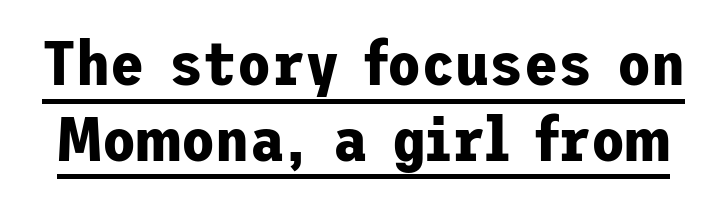
The image shows 62 px bold sans-serif type, upright; set line spacing 1.22x, normal letter spacing, underlined; low stroke contrast and a medium x-height.
